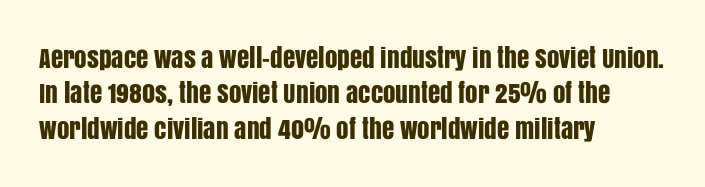
Q: Is the text italic (slanted)? A: No, it is upright.
Q: Is the text underlined? A: No.
Q: How is the paragraph aligned? A: Left-aligned.
Q: Is the spacing between letters normal or unusually wide? A: Normal.
Q: Is the spacing between lines tight, normal or loose? A: Normal.
